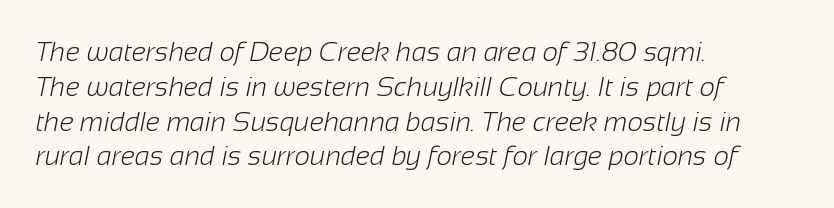
{"bold": "no", "underline": "no", "align": "left", "line_spacing": "normal", "line_spacing_ratio": 1.29, "letter_spacing": "normal", "letter_spacing_em": 0.0, "glyph_px": 27}
